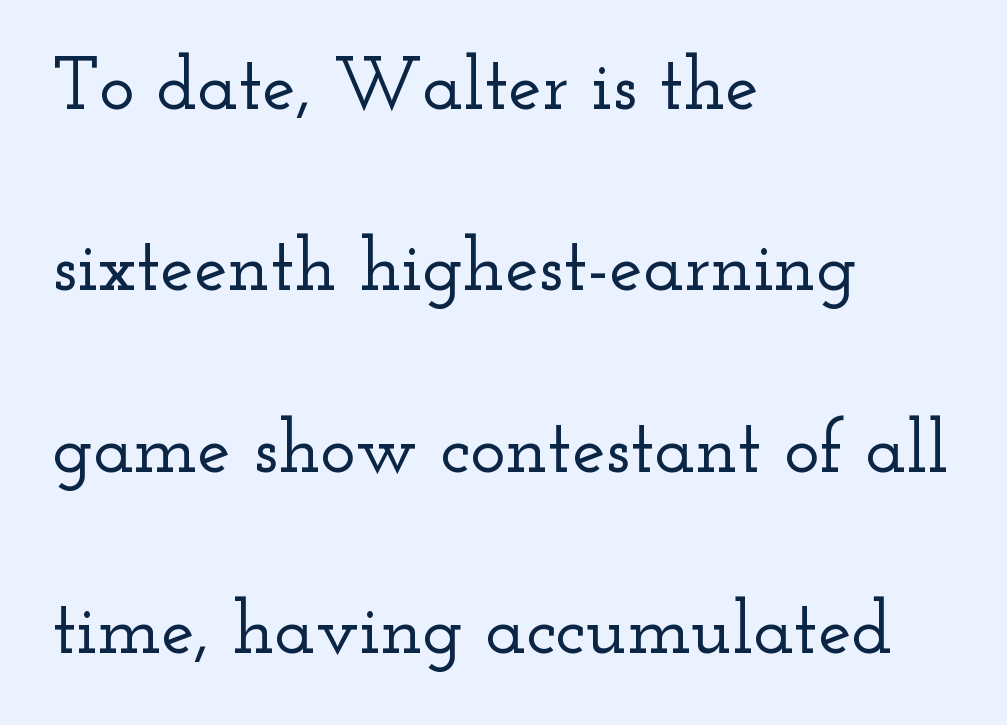
{"serif": "yes", "italic": "no", "width": "wide", "stroke_contrast": "low", "x_height": "small", "monospaced": "no", "underline": "no", "align": "left", "line_spacing": "loose", "line_spacing_ratio": 2.42, "letter_spacing": "normal", "letter_spacing_em": 0.0, "glyph_px": 75}
